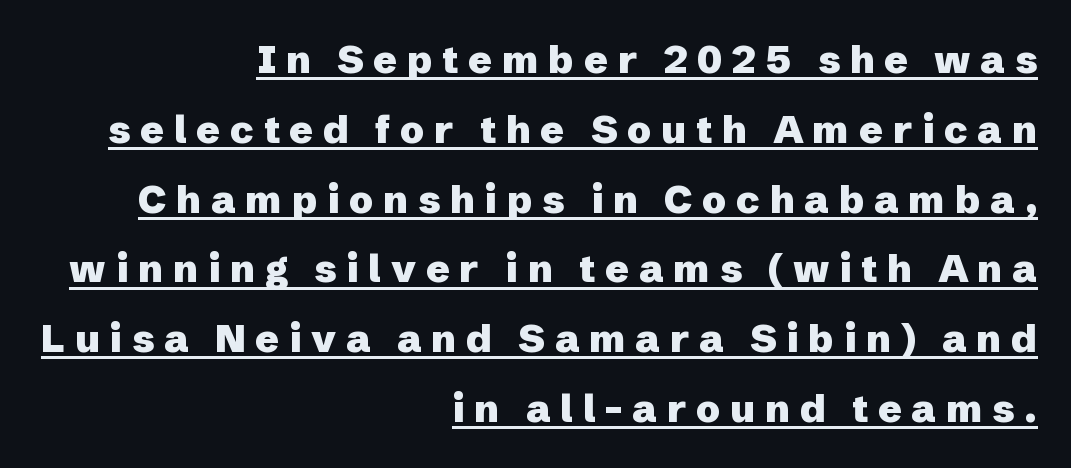
Q: Is the text bold? A: Yes.
Q: Is the text italic (slanted)? A: No, it is upright.
Q: Is the typeface a serif or a sans-serif typeface? A: Sans-serif.
Q: Is the text underlined? A: Yes.
Q: How is the paragraph aligned? A: Right-aligned.
Q: Is the spacing between letters normal or unusually wide? A: Unusually wide.
Q: Width (condensed, normal, or wide)? A: Normal.
Q: Stroke contrast? A: Low.
Q: x-height? A: Medium.
Q: Monospaced? A: No.
